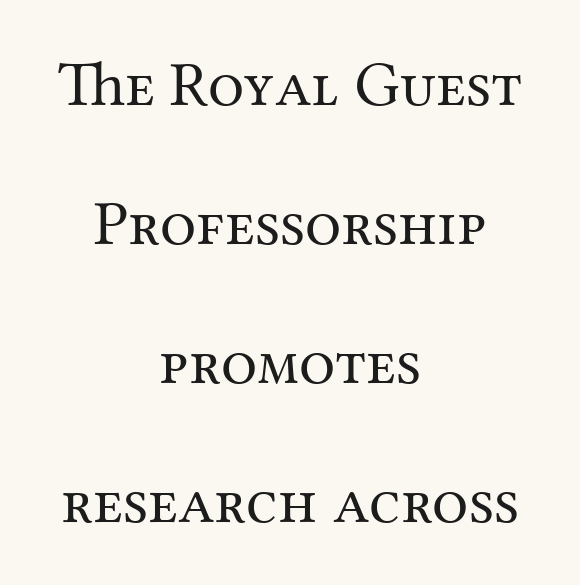
These lines are centered, leaving both edges ragged. Unmarked baselines from the first word to the last. Do the characters align in a grid? No, the font is proportional. Nothing unusual about the tracking: characters are spaced as the font intends. To sum up the face: it has serifs.
